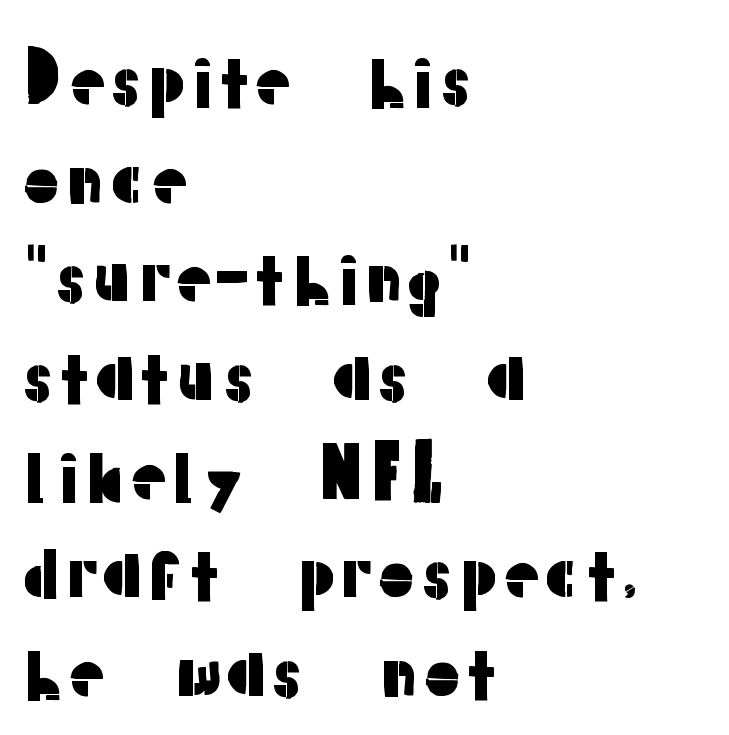
Q: Is the text italic (slanted)? A: No, it is upright.
Q: Is the typeface a serif or a sans-serif typeface? A: Sans-serif.
Q: Is the text underlined? A: No.
Q: How is the paragraph aligned? A: Left-aligned.
Q: Is the spacing between letters normal or unusually wide? A: Normal.
Q: Is the spacing between lines tight, normal or loose? A: Normal.
Q: Width (condensed, normal, or wide)? A: Normal.
Q: Stroke contrast? A: Low.
Q: x-height? A: Medium.
Q: Monospaced? A: No.
